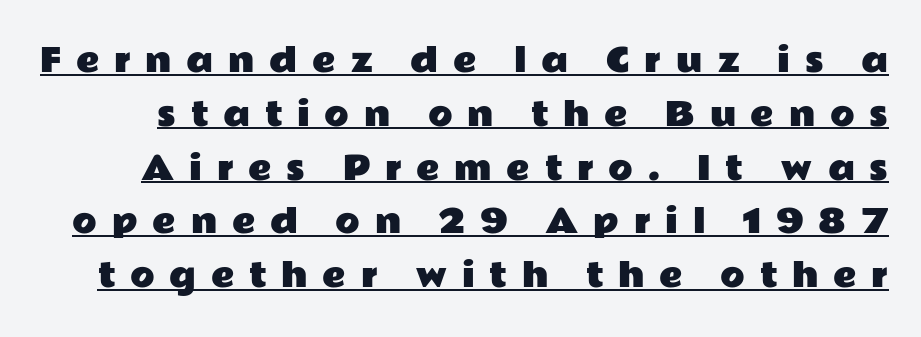
{"serif": "no", "italic": "no", "width": "wide", "stroke_contrast": "low", "x_height": "medium", "monospaced": "no", "underline": "yes", "line_spacing": "normal", "line_spacing_ratio": 1.68, "letter_spacing": "wide", "letter_spacing_em": 0.46, "glyph_px": 32}
